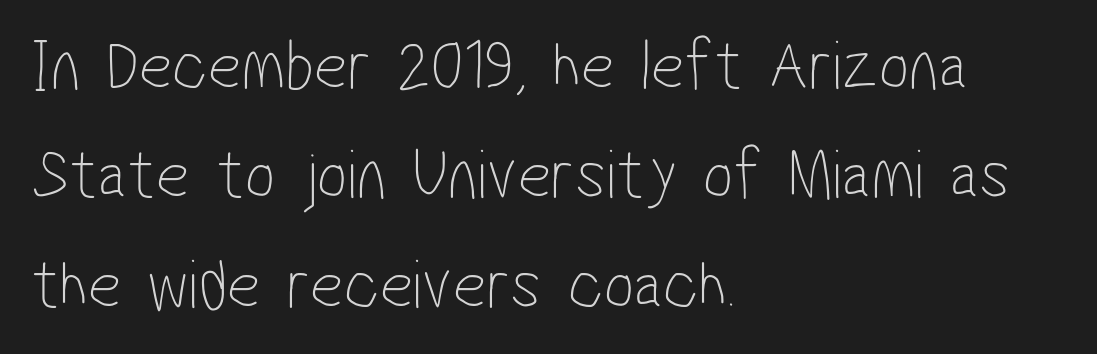
Baseline-to-baseline distance is the conventional proportion of letter height. Do the characters align in a grid? No, the font is proportional. The line texture is even and compact thanks to regular tracking. Descenders are the only things crossing below the line.
